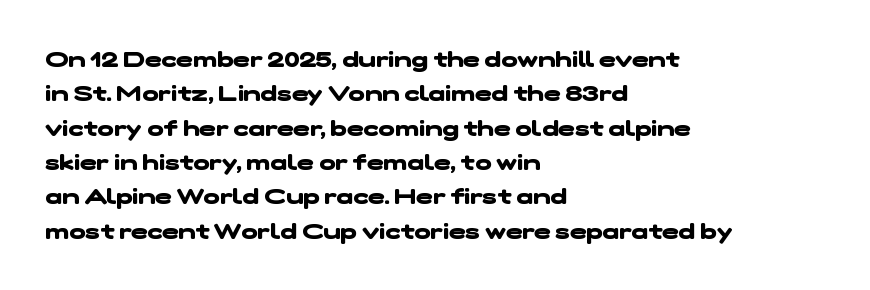
{"bold": "yes", "underline": "no", "align": "left", "line_spacing": "normal", "line_spacing_ratio": 1.56, "letter_spacing": "normal", "letter_spacing_em": 0.0, "glyph_px": 22}
